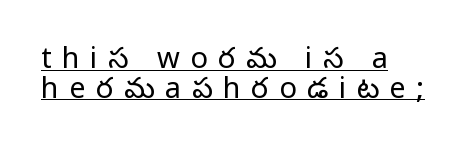
Q: Is the text bold? A: No.
Q: Is the text italic (slanted)? A: No, it is upright.
Q: Is the typeface a serif or a sans-serif typeface? A: Sans-serif.
Q: Is the text underlined? A: Yes.
Q: Is the spacing between letters normal or unusually wide? A: Unusually wide.
Q: Is the spacing between lines tight, normal or loose? A: Tight.
Q: Width (condensed, normal, or wide)? A: Normal.
Q: Stroke contrast? A: Low.
Q: x-height? A: Medium.
Q: Monospaced? A: No.
